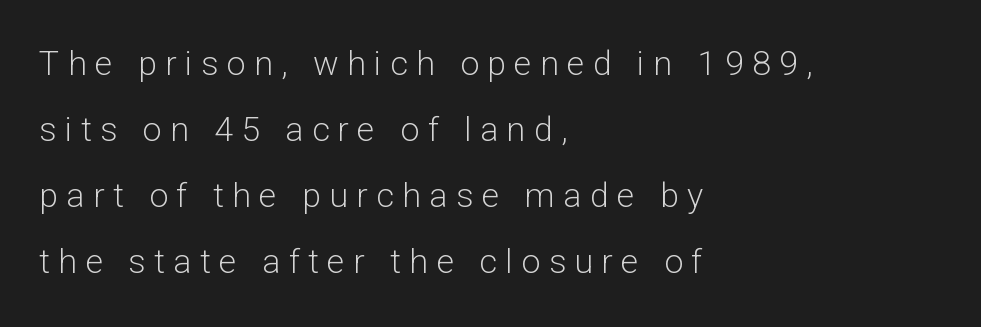
Q: Is the text bold? A: No.
Q: Is the text italic (slanted)? A: No, it is upright.
Q: Is the typeface a serif or a sans-serif typeface? A: Sans-serif.
Q: Is the text underlined? A: No.
Q: How is the paragraph aligned? A: Left-aligned.
Q: Is the spacing between letters normal or unusually wide? A: Unusually wide.
Q: Is the spacing between lines tight, normal or loose? A: Loose.
Q: Width (condensed, normal, or wide)? A: Normal.
Q: Stroke contrast? A: Low.
Q: x-height? A: Medium.
Q: Monospaced? A: No.
